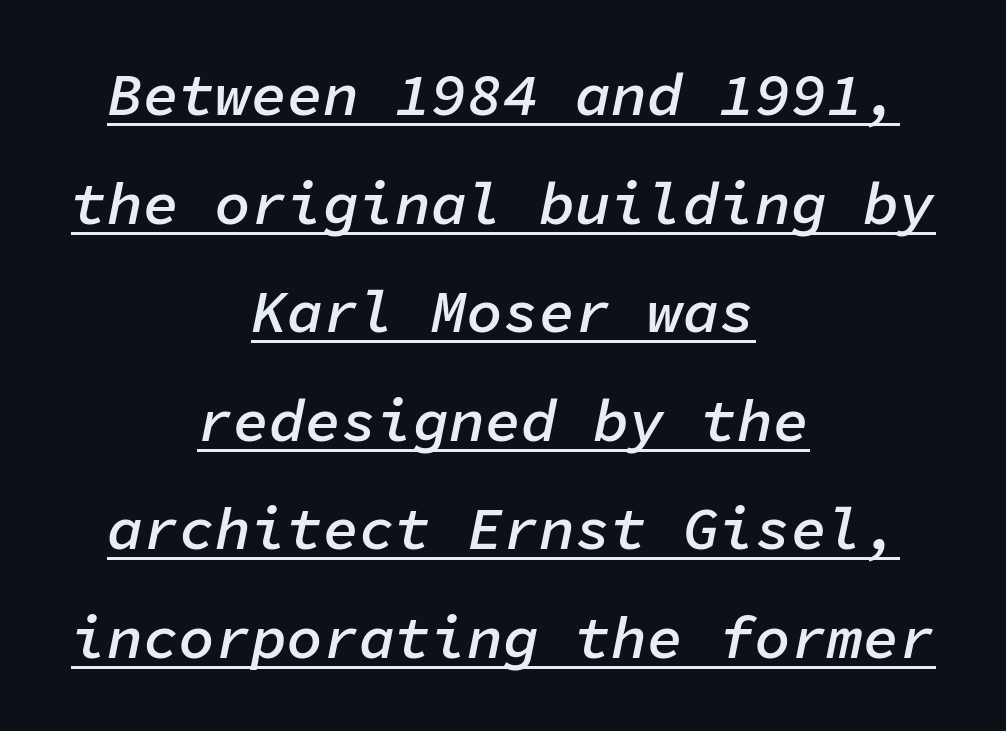
Nobody touched the tracking dial on this one. Is the type slanted? Yes — the strokes lean at a clear angle. These characters rest on top of a visible drawn line. As a designer I'd log this as weight 600, semibold. Every character here occupies the same horizontal width, giving the sample a typewriter-like rhythm. The paragraph has two soft edges and a firm central axis.
